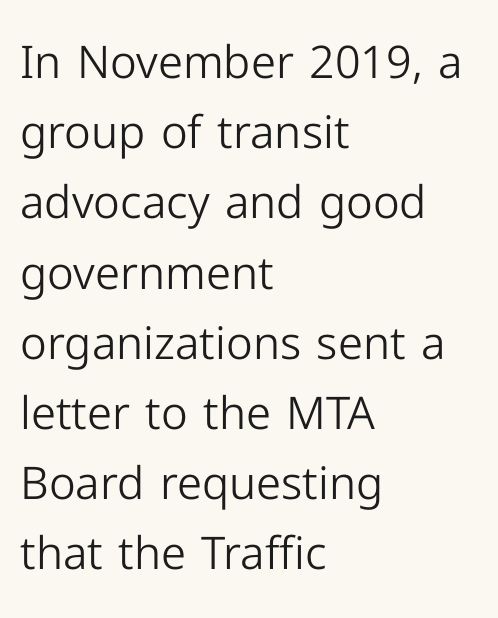
Q: Is the text bold? A: No.
Q: Is the text italic (slanted)? A: No, it is upright.
Q: Is the typeface a serif or a sans-serif typeface? A: Sans-serif.
Q: Is the text underlined? A: No.
Q: How is the paragraph aligned? A: Left-aligned.
Q: Is the spacing between letters normal or unusually wide? A: Normal.
Q: Is the spacing between lines tight, normal or loose? A: Normal.
Q: Width (condensed, normal, or wide)? A: Normal.
Q: Stroke contrast? A: Low.
Q: x-height? A: Medium.
Q: Monospaced? A: No.
